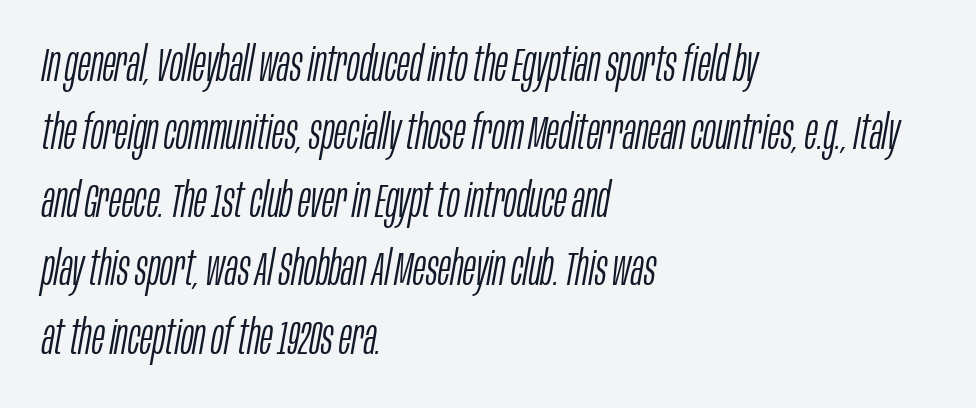
{"italic": "yes", "lean": "right", "slant_degrees": 10, "bold": "no", "weight": "light", "width": "condensed", "stroke_contrast": "low", "x_height": "large", "monospaced": "no", "underline": "no", "align": "left", "line_spacing": "normal", "line_spacing_ratio": 1.42, "letter_spacing": "normal", "letter_spacing_em": 0.0, "glyph_px": 48}
